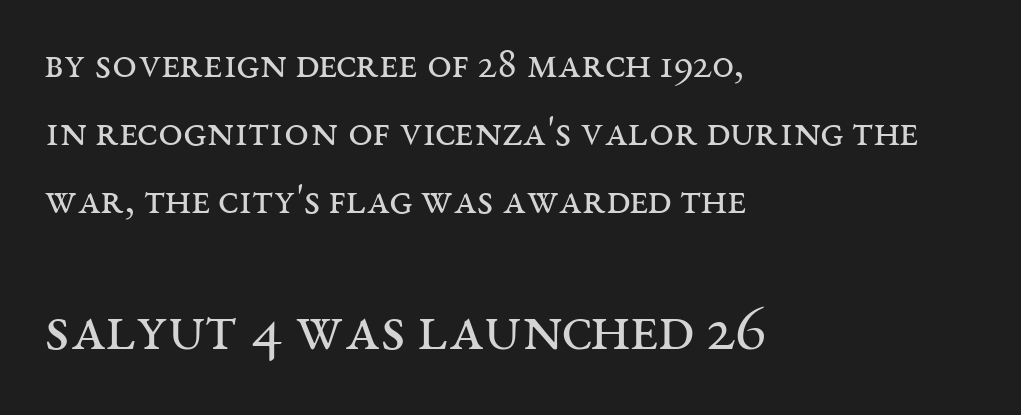
The image shows 66 px regular-weight, wide serif type, upright; set left-aligned, normal line spacing (1.55x), normal letter spacing, not underlined; the second (bottom) block is 1.5x larger; medium stroke contrast and a large x-height.
